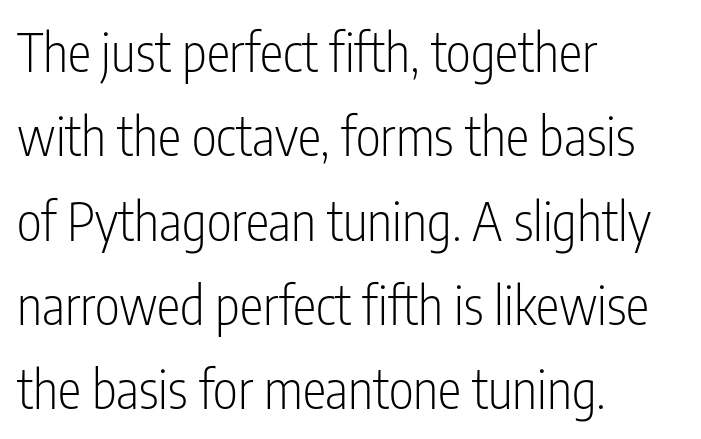
Q: Is the text bold? A: No.
Q: Is the text italic (slanted)? A: No, it is upright.
Q: Is the typeface a serif or a sans-serif typeface? A: Sans-serif.
Q: Is the text underlined? A: No.
Q: How is the paragraph aligned? A: Left-aligned.
Q: Is the spacing between letters normal or unusually wide? A: Normal.
Q: Is the spacing between lines tight, normal or loose? A: Normal.
Q: Width (condensed, normal, or wide)? A: Condensed.
Q: Stroke contrast? A: Low.
Q: x-height? A: Medium.
Q: Monospaced? A: No.
